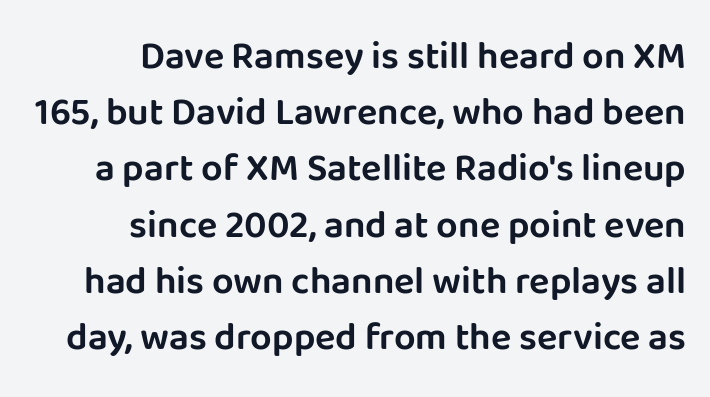
The font family rendered here belongs to the sans-serif group. Italic: no, the glyphs are upright roman. Looks like regular typesetting: each glyph gets only the width it needs. Short and long lines alike share a common ending point at right. Check the space under the baseline: it is left empty. Letter spacing: default.
